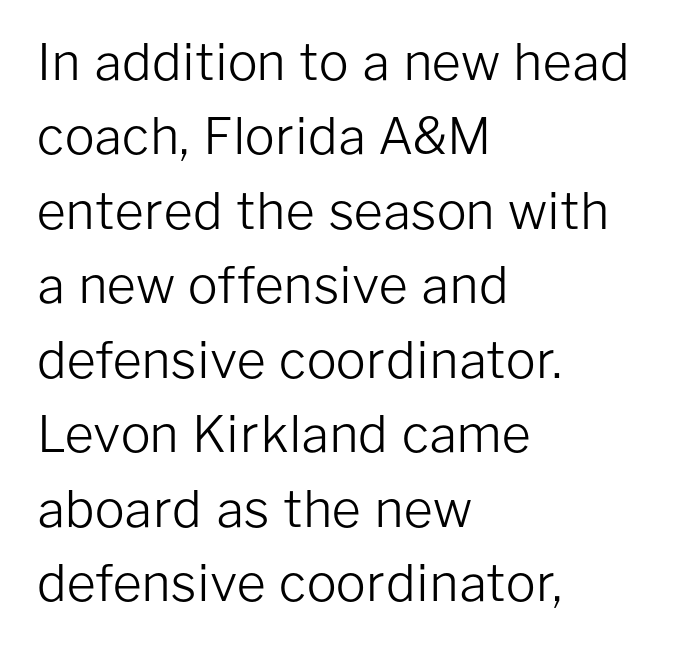
Vertical spacing — default. Quick note: underline off. Italic: no, the glyphs are upright roman. A light-to-regular cut is what we see here.
